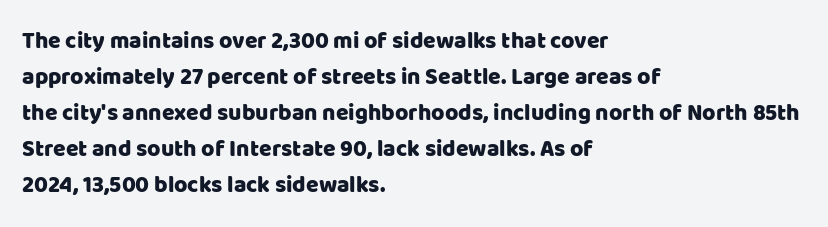
{"italic": "no", "underline": "no", "align": "left", "line_spacing": "normal", "line_spacing_ratio": 1.56, "letter_spacing": "normal", "letter_spacing_em": 0.0, "glyph_px": 23}
